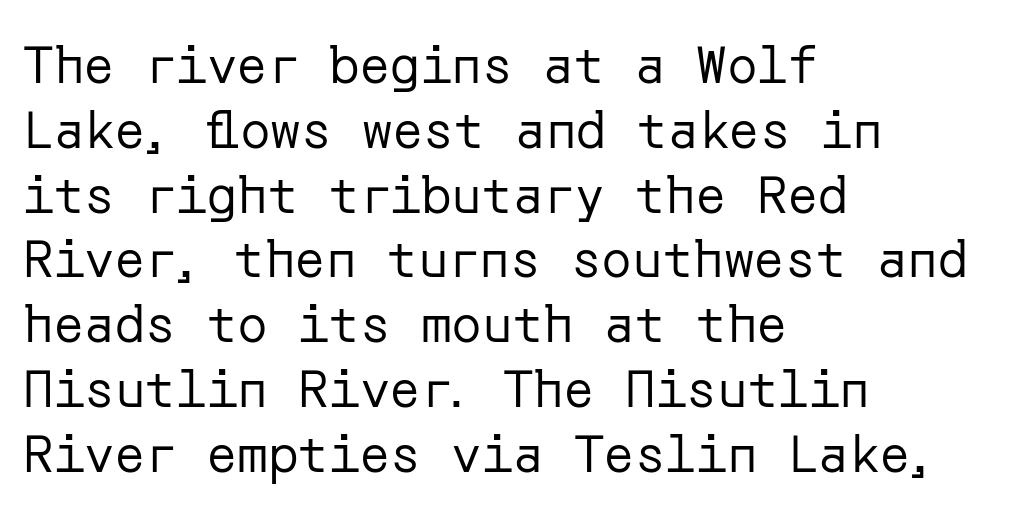
Serifs: no, the terminals of the letterforms are clean. The strokes carry an ordinary text weight at most. The specimen omits any rule beneath the text block's lines. These lines sit exactly where default settings would place them. Quick note: not italic, upright.
